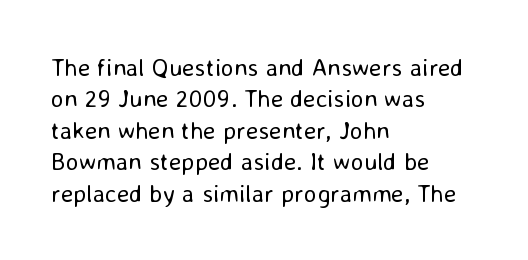
No letter is thick-stroked: the sample isn't bold. This is roman type, the default non-slanted kind. One glance says typical: line gaps are just what's usual. Plain, unruled lines of type. This sample is left-justified, so line endings fall wherever the words run out.
